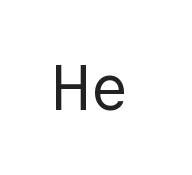
Q: Is the text bold? A: No.
Q: Is the text italic (slanted)? A: No, it is upright.
Q: Is the typeface a serif or a sans-serif typeface? A: Sans-serif.
Q: Is the text underlined? A: No.
Q: Is the spacing between letters normal or unusually wide? A: Normal.
Q: Width (condensed, normal, or wide)? A: Normal.
Q: x-height? A: Medium.
